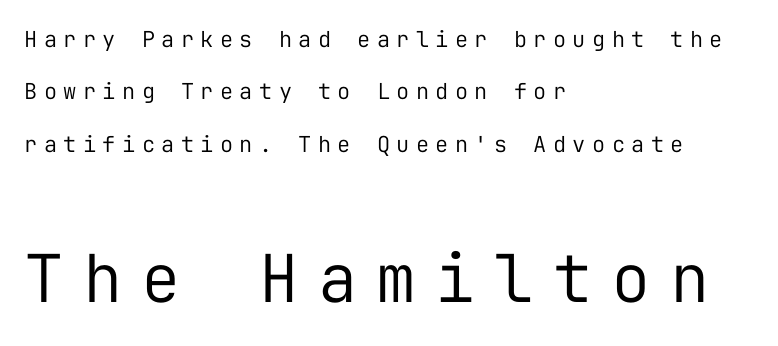
Q: Is the text bold? A: No.
Q: Is the text italic (slanted)? A: No, it is upright.
Q: Is the typeface a serif or a sans-serif typeface? A: Sans-serif.
Q: Is the text underlined? A: No.
Q: How is the paragraph aligned? A: Left-aligned.
Q: Is the spacing between letters normal or unusually wide? A: Unusually wide.
Q: Is the spacing between lines tight, normal or loose? A: Loose.
Q: Which block of text is set in a larger size, the first (top) or the second (bottom)? A: The second (bottom) one.
Q: Width (condensed, normal, or wide)? A: Normal.
Q: Stroke contrast? A: Low.
Q: x-height? A: Medium.
Q: Monospaced? A: Yes.
